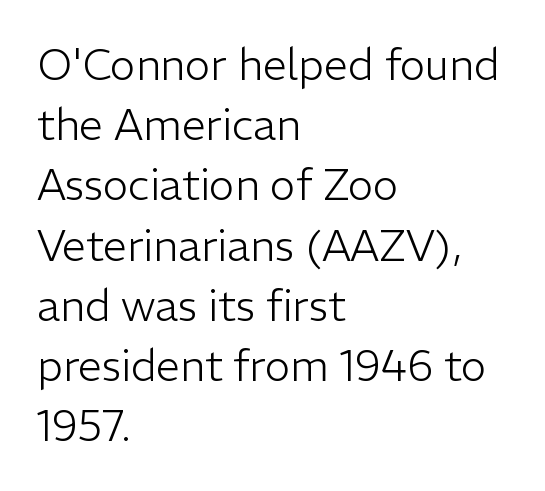
Nothing unusual about the tracking: characters are spaced as the font intends. Every character sits straight up, as roman type does. The strip under each line holds only bare page. You could not count columns in this text — the font is proportionally spaced. The compositor pushed each line to the left boundary.
